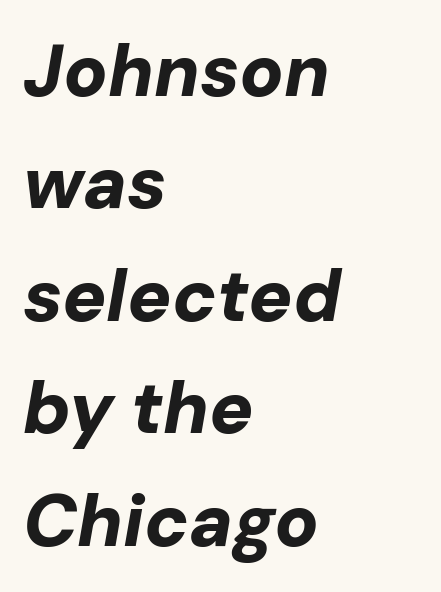
The image shows 73 px bold type, italic (leaning right); set left-aligned, normal line spacing (1.54x), normal letter spacing, not underlined; low stroke contrast and a medium x-height.
